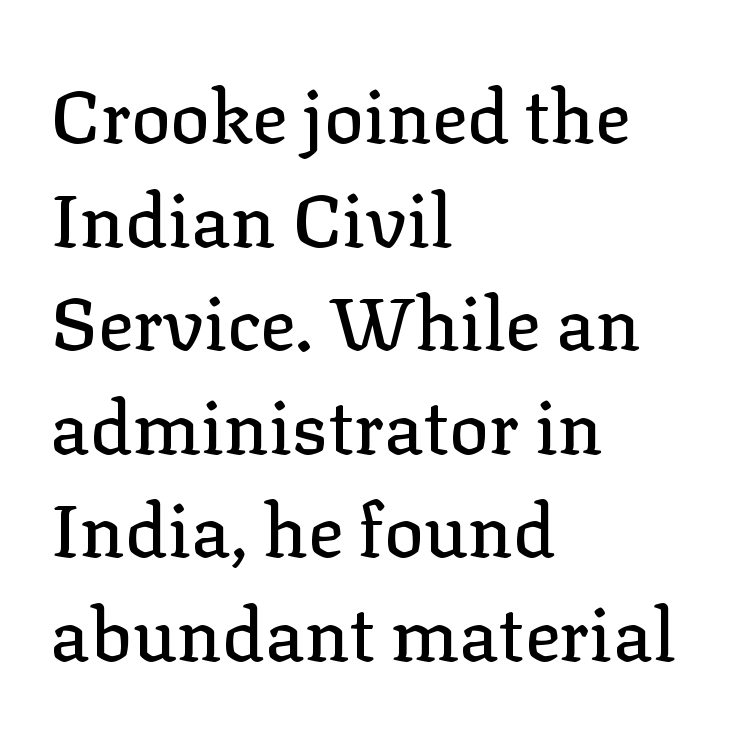
The image shows 74 px serif type, upright; set left-aligned, normal line spacing (1.4x), normal letter spacing, not underlined; low stroke contrast and a medium x-height.
